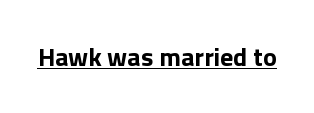
Q: Is the text bold? A: Yes.
Q: Is the text italic (slanted)? A: No, it is upright.
Q: Is the text underlined? A: Yes.
Q: Is the spacing between letters normal or unusually wide? A: Normal.
